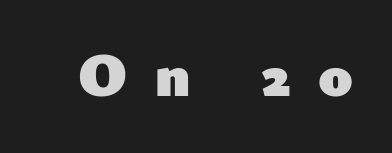
Q: Is the text bold? A: Yes.
Q: Is the text italic (slanted)? A: No, it is upright.
Q: Is the typeface a serif or a sans-serif typeface? A: Sans-serif.
Q: Is the text underlined? A: No.
Q: Is the spacing between letters normal or unusually wide? A: Unusually wide.
Q: Width (condensed, normal, or wide)? A: Normal.
Q: Stroke contrast? A: Low.
Q: x-height? A: Small.
Q: Monospaced? A: No.
